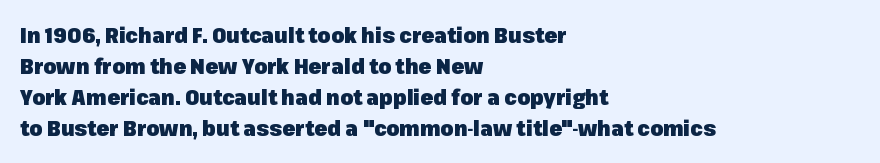
The image shows 21 px bold type, upright; set left-aligned, normal line spacing (1.48x), normal letter spacing, not underlined.
